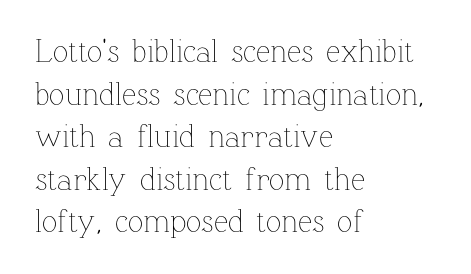
Q: Is the text bold? A: No.
Q: Is the text italic (slanted)? A: No, it is upright.
Q: Is the text underlined? A: No.
Q: How is the paragraph aligned? A: Left-aligned.
Q: Is the spacing between letters normal or unusually wide? A: Normal.
Q: Is the spacing between lines tight, normal or loose? A: Normal.
Q: Width (condensed, normal, or wide)? A: Normal.
Q: Stroke contrast? A: Low.
Q: x-height? A: Medium.
Q: Monospaced? A: No.
